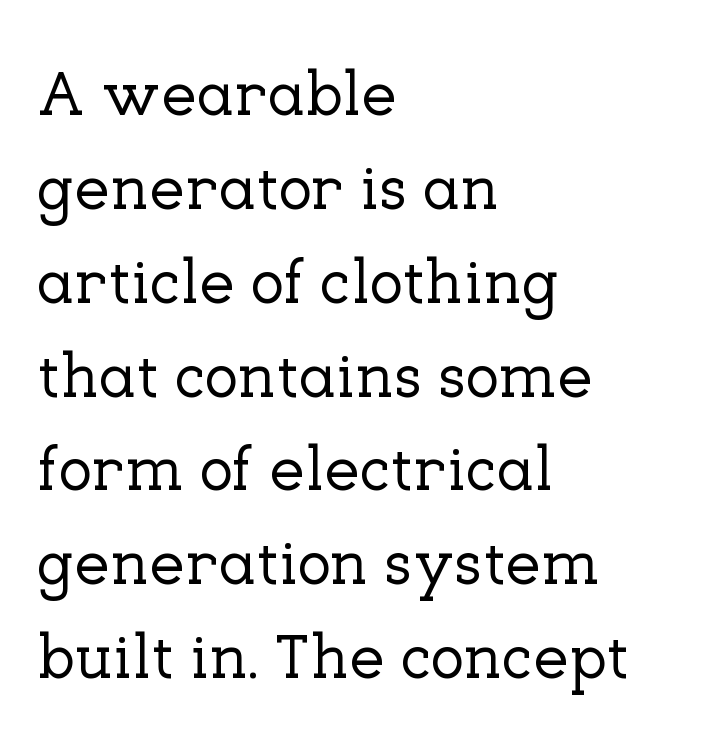
Q: Is the text italic (slanted)? A: No, it is upright.
Q: Is the typeface a serif or a sans-serif typeface? A: Serif.
Q: Is the text underlined? A: No.
Q: How is the paragraph aligned? A: Left-aligned.
Q: Is the spacing between letters normal or unusually wide? A: Normal.
Q: Is the spacing between lines tight, normal or loose? A: Normal.
Q: Width (condensed, normal, or wide)? A: Normal.
Q: Stroke contrast? A: Low.
Q: x-height? A: Medium.
Q: Monospaced? A: No.
